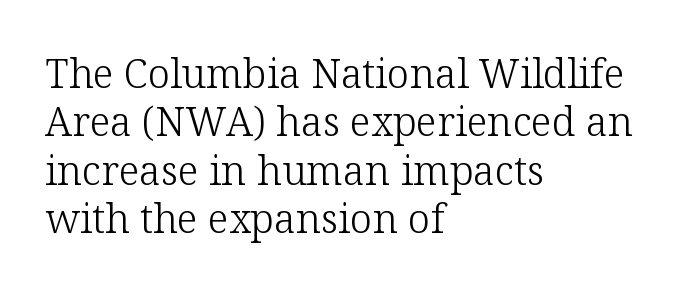
The image shows 40 px light serif type, upright; set left-aligned, line spacing 1.21x, normal letter spacing, not underlined; low stroke contrast and a medium x-height.
